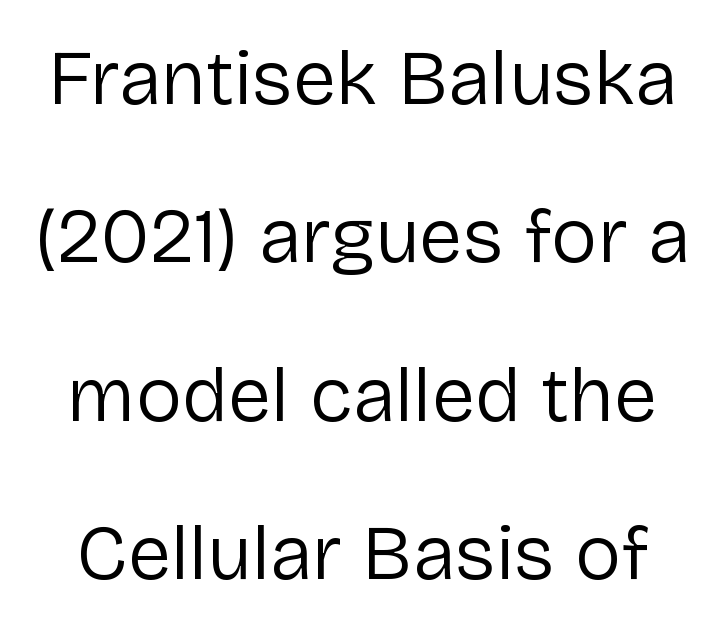
Q: Is the text bold? A: No.
Q: Is the text italic (slanted)? A: No, it is upright.
Q: Is the typeface a serif or a sans-serif typeface? A: Sans-serif.
Q: Is the text underlined? A: No.
Q: Is the spacing between letters normal or unusually wide? A: Normal.
Q: Is the spacing between lines tight, normal or loose? A: Loose.
Q: Width (condensed, normal, or wide)? A: Normal.
Q: Stroke contrast? A: Low.
Q: x-height? A: Medium.
Q: Monospaced? A: No.
